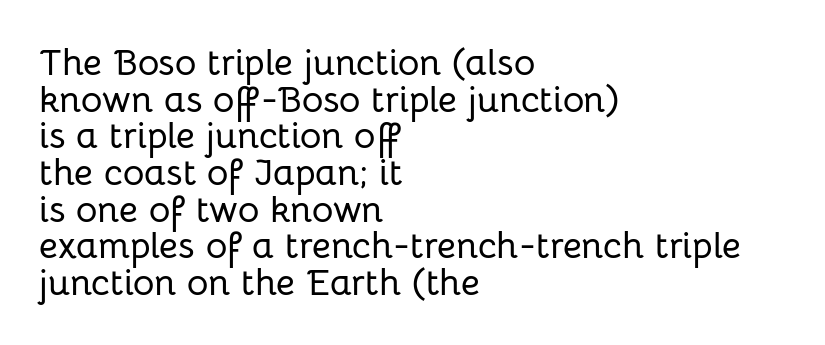
{"serif": "no", "italic": "no", "width": "normal", "stroke_contrast": "low", "x_height": "medium", "monospaced": "no", "underline": "no", "align": "left", "line_spacing": "tight", "line_spacing_ratio": 0.99, "letter_spacing": "normal", "letter_spacing_em": 0.0, "glyph_px": 37}
